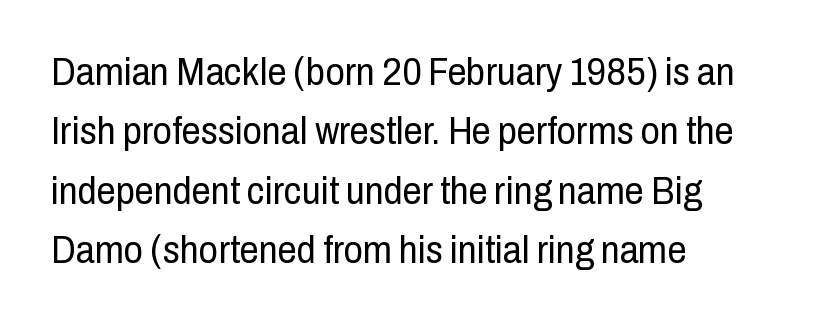
The tracking reads as untouched default to a designer's eye. Stroke terminals: plain, sans-serif. Nope, not italic — everything's standing straight. Quick note: interline space is typical.
